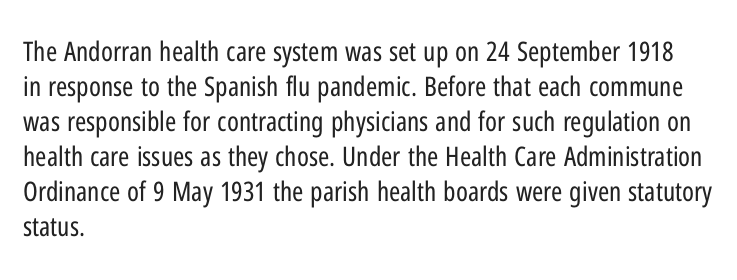
Q: Is the text bold? A: No.
Q: Is the text italic (slanted)? A: No, it is upright.
Q: Is the text underlined? A: No.
Q: How is the paragraph aligned? A: Left-aligned.
Q: Is the spacing between letters normal or unusually wide? A: Normal.
Q: Is the spacing between lines tight, normal or loose? A: Normal.
